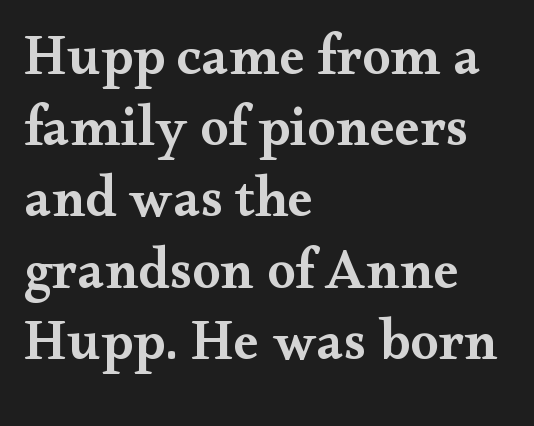
The image shows 57 px semibold, wide serif type, upright; set left-aligned, normal line spacing (1.25x), normal letter spacing, not underlined; medium stroke contrast and a small x-height.
